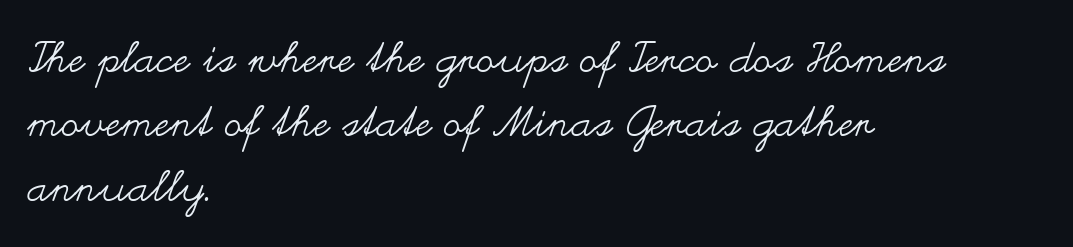
Check the space under the baseline: it is left empty. No extra ink here — the face is not bold. Leading: standard. Each word holds together tightly as a unit, with standard inter-letter gaps.
